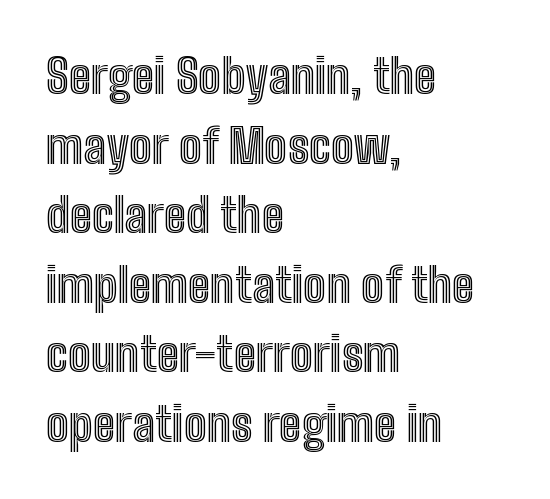
Q: Is the text italic (slanted)? A: No, it is upright.
Q: Is the text underlined? A: No.
Q: How is the paragraph aligned? A: Left-aligned.
Q: Is the spacing between letters normal or unusually wide? A: Normal.
Q: Is the spacing between lines tight, normal or loose? A: Normal.
Q: Width (condensed, normal, or wide)? A: Condensed.
Q: x-height? A: Medium.
Q: Monospaced? A: No.
